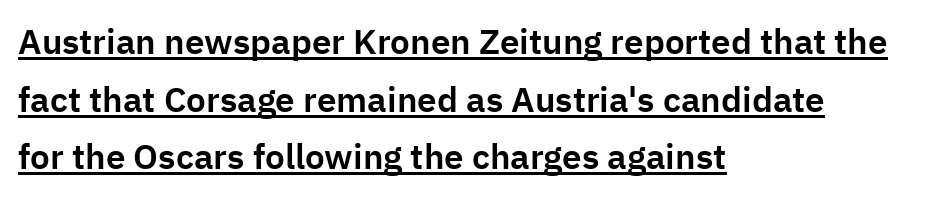
The image shows 35 px sans-serif type, upright; set left-aligned, normal line spacing (1.65x), normal letter spacing, underlined; low stroke contrast and a medium x-height.
